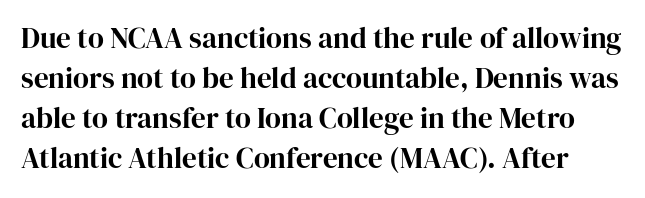
Q: Is the text italic (slanted)? A: No, it is upright.
Q: Is the typeface a serif or a sans-serif typeface? A: Serif.
Q: Is the text underlined? A: No.
Q: Is the spacing between letters normal or unusually wide? A: Normal.
Q: Is the spacing between lines tight, normal or loose? A: Normal.
Q: Width (condensed, normal, or wide)? A: Normal.
Q: Stroke contrast? A: High.
Q: x-height? A: Medium.
Q: Monospaced? A: No.
